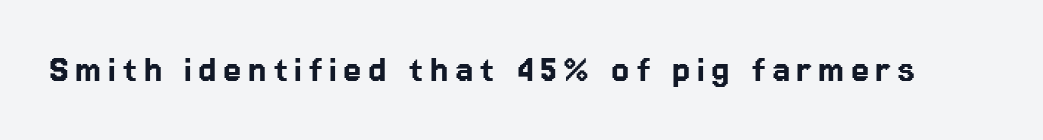
A typesetter would mark this as roman, not italic. Character widths vary here, with narrow letters taking less room than wide ones. The baseline area is clear. The typeface chosen for these lines omits serifs.
